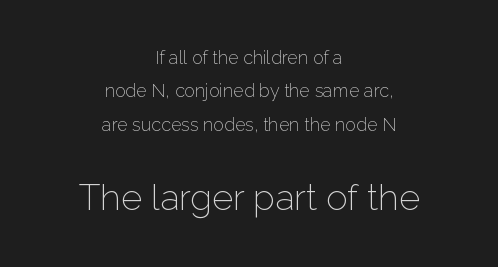
Q: Is the text bold? A: No.
Q: Is the text italic (slanted)? A: No, it is upright.
Q: Is the typeface a serif or a sans-serif typeface? A: Sans-serif.
Q: Is the text underlined? A: No.
Q: How is the paragraph aligned? A: Centered.
Q: Is the spacing between letters normal or unusually wide? A: Normal.
Q: Which block of text is set in a larger size, the first (top) or the second (bottom)? A: The second (bottom) one.
Q: Width (condensed, normal, or wide)? A: Normal.
Q: Stroke contrast? A: Low.
Q: x-height? A: Medium.
Q: Monospaced? A: No.
